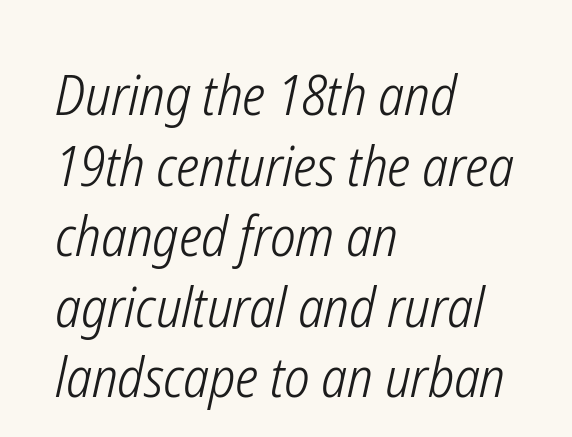
The image shows 56 px light, condensed type, italic (leaning right); set left-aligned, normal line spacing (1.26x), normal letter spacing, not underlined; low stroke contrast and a medium x-height.
